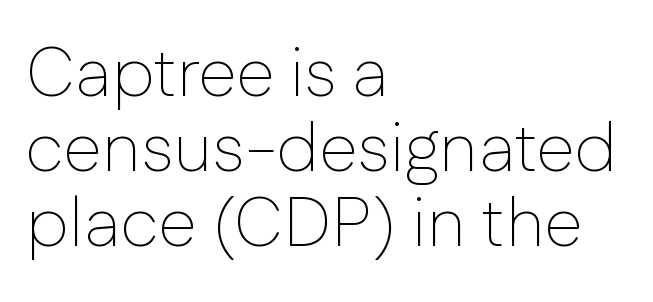
{"serif": "no", "italic": "no", "bold": "no", "weight": "thin", "width": "normal", "stroke_contrast": "low", "x_height": "medium", "monospaced": "no", "underline": "no", "align": "left", "line_spacing": "tight", "line_spacing_ratio": 1.07, "letter_spacing": "normal", "letter_spacing_em": 0.0, "glyph_px": 70}
